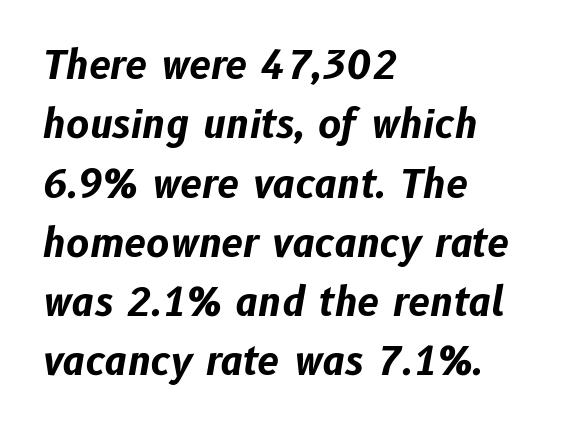
{"italic": "yes", "lean": "right", "slant_degrees": 10, "bold": "yes", "weight": "bold", "width": "normal", "stroke_contrast": "low", "x_height": "medium", "monospaced": "no", "underline": "no", "align": "left", "line_spacing": "normal", "line_spacing_ratio": 1.52, "letter_spacing": "normal", "letter_spacing_em": 0.0, "glyph_px": 39}
